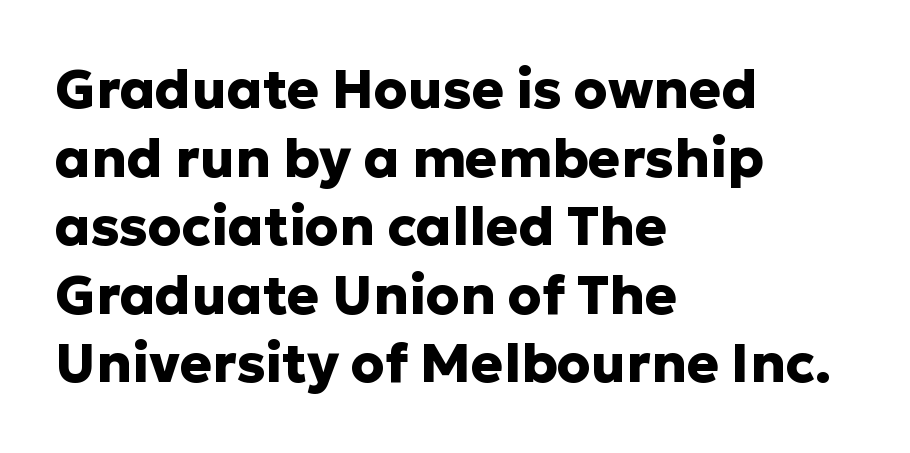
{"serif": "no", "italic": "no", "bold": "yes", "weight": "heavy", "width": "normal", "stroke_contrast": "low", "x_height": "medium", "monospaced": "no", "underline": "no", "align": "left", "line_spacing": "normal", "line_spacing_ratio": 1.27, "letter_spacing": "normal", "letter_spacing_em": 0.0, "glyph_px": 54}
